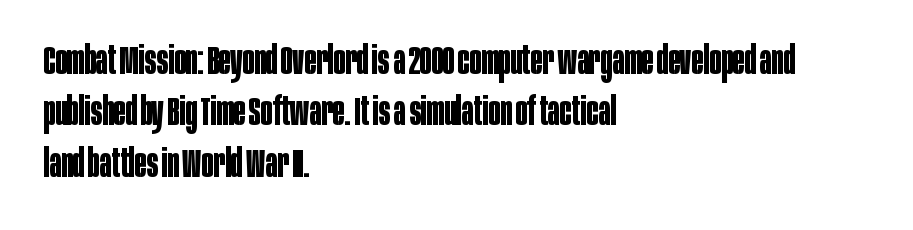
One-word summary of the alignment: left. This sample keeps an unexceptional amount of space between lines. No word sits above an underline. This sample uses a sans-serif face. The letters are bold, with thick, heavy strokes.
